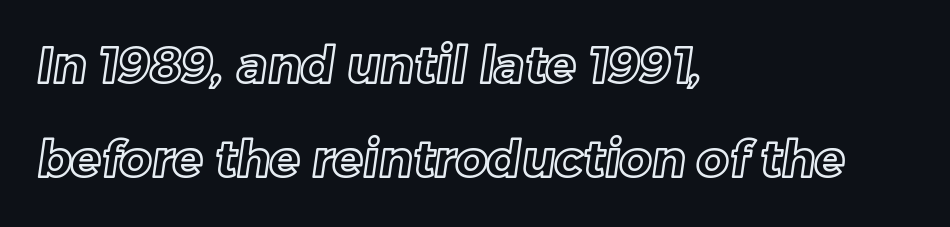
{"width": "normal", "x_height": "medium", "monospaced": "no", "underline": "no", "align": "left", "line_spacing_ratio": 1.88, "letter_spacing": "normal", "letter_spacing_em": 0.0, "glyph_px": 50}
